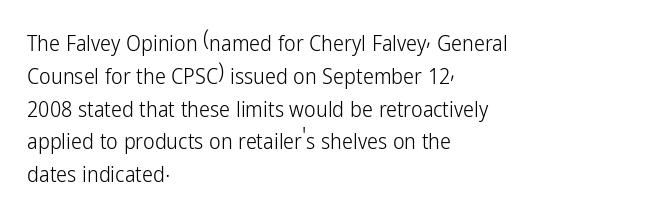
Descender tails drop into unmarked territory. Vertically, the passage feels balanced, rows spaced as you'd expect. The typesetter chose a ragged-right arrangement here. The typography opts for an upright posture over an oblique one. The rendering keeps characters at their native spacing. Stroke mass is kept to a normal reading level or below.
